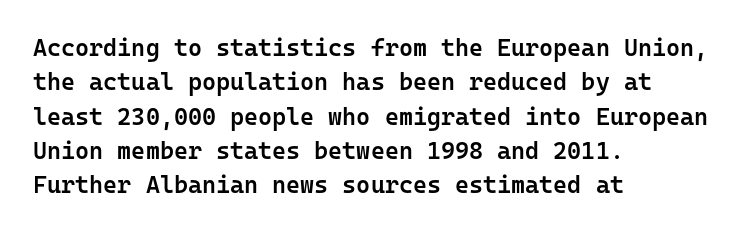
The image shows 24 px text type, upright; set left-aligned, normal line spacing (1.43x), normal letter spacing, not underlined.
